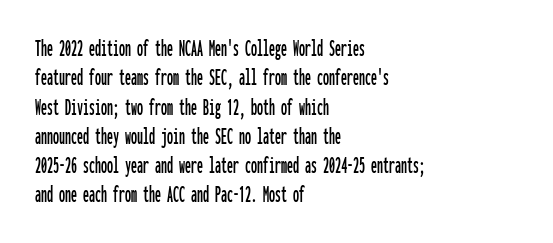
The lettering stays uniformly vertical, giving the passage a roman look. The letterforms sit shoulder to shoulder at normal distance. The setting favours the left margin, as ordinary paragraphs usually do. Decoration check: the copy has no underline.
